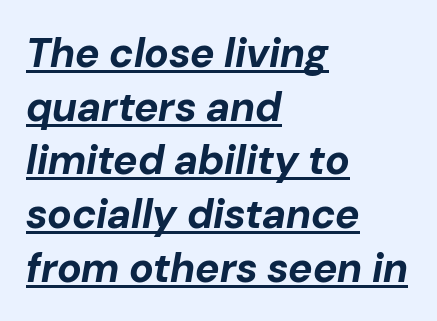
{"italic": "yes", "lean": "right", "slant_degrees": 10, "bold": "yes", "weight": "bold", "width": "normal", "stroke_contrast": "low", "x_height": "medium", "monospaced": "no", "underline": "yes", "align": "left", "line_spacing": "normal", "line_spacing_ratio": 1.31, "letter_spacing": "normal", "letter_spacing_em": 0.0, "glyph_px": 41}
